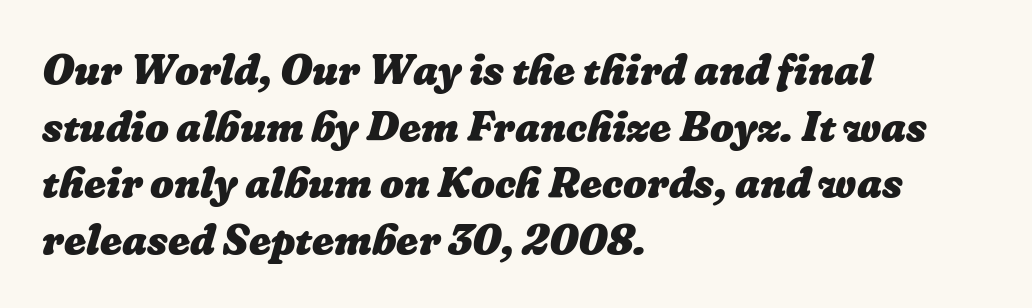
{"bold": "yes", "weight": "heavy", "width": "normal", "stroke_contrast": "low", "x_height": "medium", "monospaced": "no", "underline": "no", "align": "left", "line_spacing": "normal", "line_spacing_ratio": 1.35, "letter_spacing": "normal", "letter_spacing_em": 0.0, "glyph_px": 42}
